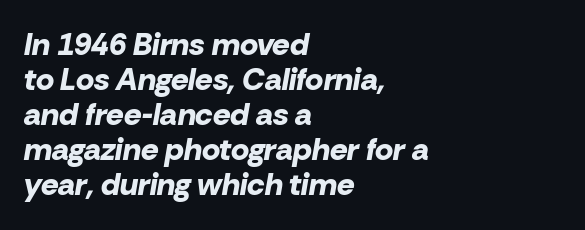
The image shows 31 px bold type, italic (leaning right); set left-aligned, tight line spacing (1.13x), normal letter spacing, not underlined; low stroke contrast and a medium x-height.
